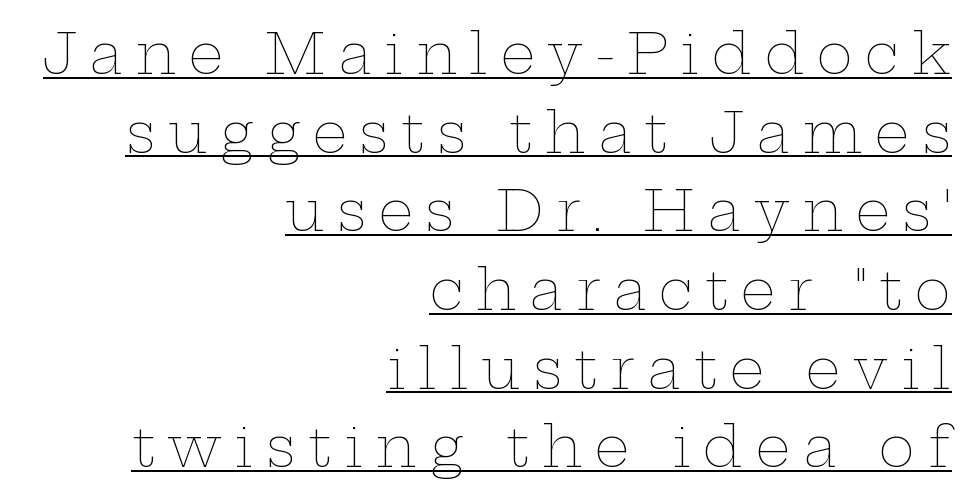
Q: Is the text bold? A: No.
Q: Is the text italic (slanted)? A: No, it is upright.
Q: Is the text underlined? A: Yes.
Q: How is the paragraph aligned? A: Right-aligned.
Q: Is the spacing between letters normal or unusually wide? A: Unusually wide.
Q: Is the spacing between lines tight, normal or loose? A: Normal.
Q: Width (condensed, normal, or wide)? A: Wide.
Q: Stroke contrast? A: Low.
Q: x-height? A: Medium.
Q: Monospaced? A: No.
